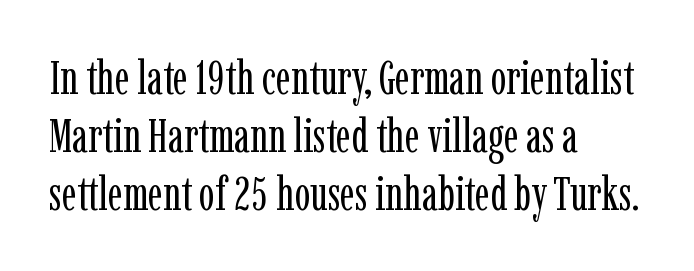
The image shows 47 px regular-weight, condensed serif type, upright; set left-aligned, line spacing 1.23x, normal letter spacing, not underlined; low stroke contrast and a medium x-height.
